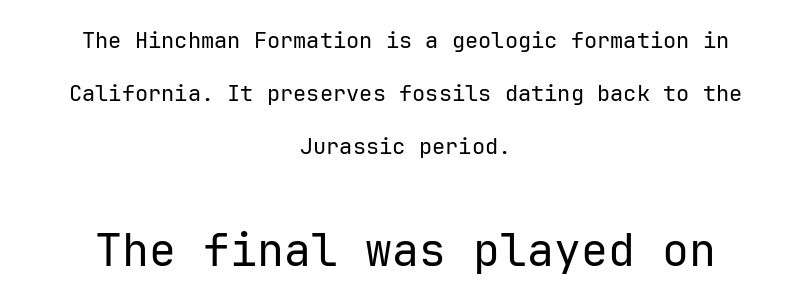
Q: Is the text bold? A: No.
Q: Is the text italic (slanted)? A: No, it is upright.
Q: Is the typeface a serif or a sans-serif typeface? A: Sans-serif.
Q: Is the text underlined? A: No.
Q: How is the paragraph aligned? A: Centered.
Q: Is the spacing between letters normal or unusually wide? A: Normal.
Q: Is the spacing between lines tight, normal or loose? A: Loose.
Q: Which block of text is set in a larger size, the first (top) or the second (bottom)? A: The second (bottom) one.
Q: Width (condensed, normal, or wide)? A: Normal.
Q: Stroke contrast? A: Low.
Q: x-height? A: Medium.
Q: Monospaced? A: Yes.
